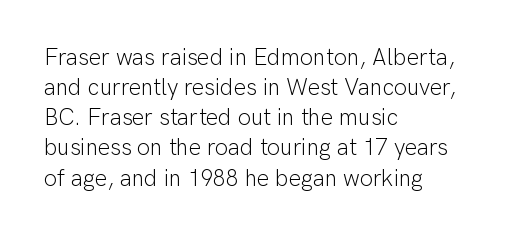
Q: Is the text bold? A: No.
Q: Is the text italic (slanted)? A: No, it is upright.
Q: Is the text underlined? A: No.
Q: How is the paragraph aligned? A: Left-aligned.
Q: Is the spacing between letters normal or unusually wide? A: Normal.
Q: Is the spacing between lines tight, normal or loose? A: Normal.
